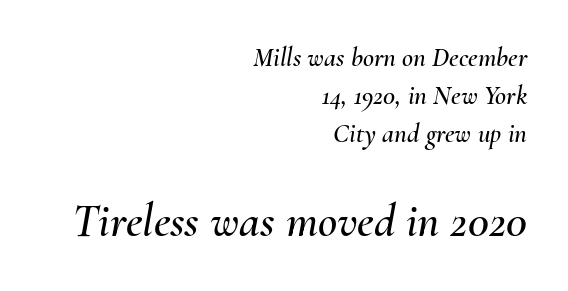
Q: Is the text italic (slanted)? A: Yes, it leans right by about 10 degrees.
Q: Is the text underlined? A: No.
Q: How is the paragraph aligned? A: Right-aligned.
Q: Is the spacing between letters normal or unusually wide? A: Normal.
Q: Is the spacing between lines tight, normal or loose? A: Normal.
Q: Which block of text is set in a larger size, the first (top) or the second (bottom)? A: The second (bottom) one.
Q: Width (condensed, normal, or wide)? A: Normal.
Q: Stroke contrast? A: Medium.
Q: x-height? A: Small.
Q: Monospaced? A: No.
